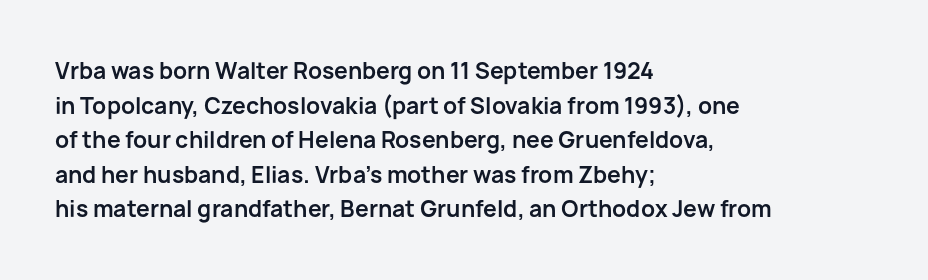
{"italic": "no", "bold": "yes", "underline": "no", "align": "left", "line_spacing": "normal", "line_spacing_ratio": 1.57, "letter_spacing": "normal", "letter_spacing_em": 0.0, "glyph_px": 22}
